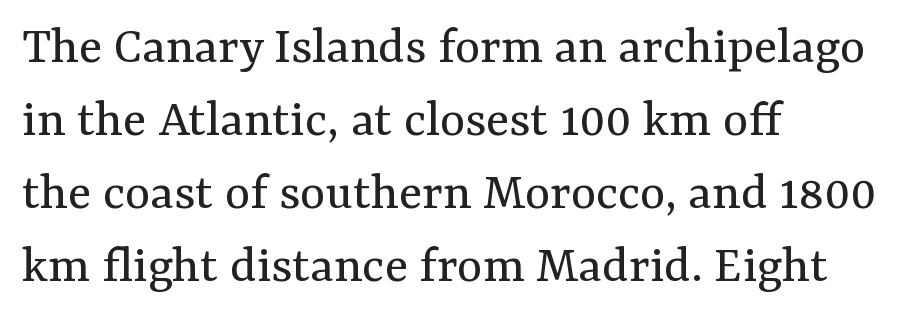
{"serif": "yes", "italic": "no", "bold": "no", "weight": "regular", "width": "normal", "stroke_contrast": "medium", "x_height": "medium", "monospaced": "no", "underline": "no", "align": "left", "line_spacing": "normal", "line_spacing_ratio": 1.35, "letter_spacing": "normal", "letter_spacing_em": 0.0, "glyph_px": 54}
